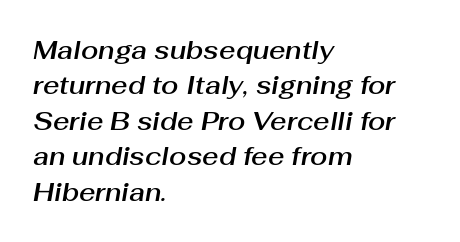
{"italic": "yes", "lean": "right", "slant_degrees": 10, "underline": "no", "align": "left", "line_spacing": "normal", "line_spacing_ratio": 1.42, "letter_spacing": "normal", "letter_spacing_em": 0.0, "glyph_px": 25}
